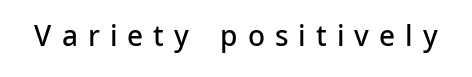
{"serif": "no", "italic": "no", "bold": "semi", "weight": "semibold", "width": "normal", "stroke_contrast": "low", "x_height": "medium", "monospaced": "no", "underline": "no", "letter_spacing": "wide", "letter_spacing_em": 0.36, "glyph_px": 28}
